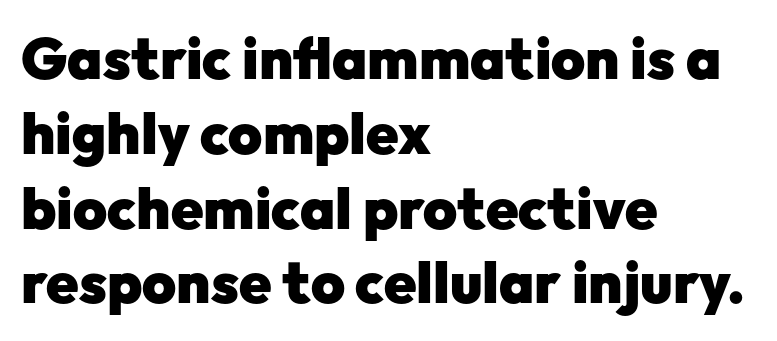
Q: Is the text bold? A: Yes.
Q: Is the text italic (slanted)? A: No, it is upright.
Q: Is the typeface a serif or a sans-serif typeface? A: Sans-serif.
Q: Is the text underlined? A: No.
Q: How is the paragraph aligned? A: Left-aligned.
Q: Is the spacing between letters normal or unusually wide? A: Normal.
Q: Is the spacing between lines tight, normal or loose? A: Normal.
Q: Width (condensed, normal, or wide)? A: Normal.
Q: Stroke contrast? A: Low.
Q: x-height? A: Medium.
Q: Monospaced? A: No.
